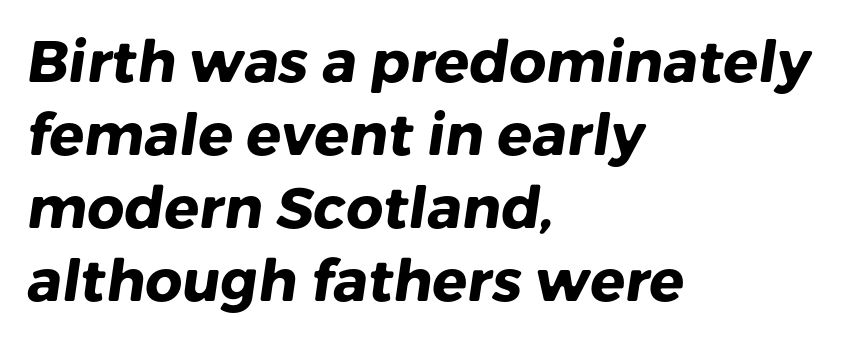
Q: Is the text bold? A: Yes.
Q: Is the typeface a serif or a sans-serif typeface? A: Sans-serif.
Q: Is the text underlined? A: No.
Q: How is the paragraph aligned? A: Left-aligned.
Q: Is the spacing between letters normal or unusually wide? A: Normal.
Q: Is the spacing between lines tight, normal or loose? A: Normal.
Q: Width (condensed, normal, or wide)? A: Normal.
Q: Stroke contrast? A: Low.
Q: x-height? A: Medium.
Q: Monospaced? A: No.
